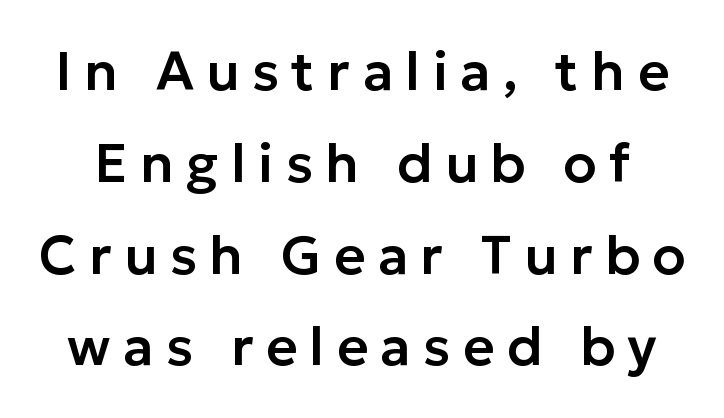
{"serif": "no", "italic": "no", "width": "normal", "stroke_contrast": "low", "x_height": "medium", "monospaced": "no", "underline": "no", "line_spacing": "normal", "line_spacing_ratio": 1.7, "letter_spacing": "wide", "letter_spacing_em": 0.23, "glyph_px": 54}
